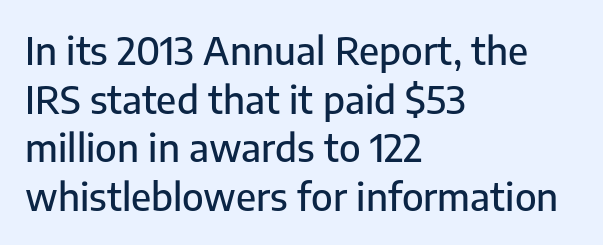
Q: Is the text italic (slanted)? A: No, it is upright.
Q: Is the typeface a serif or a sans-serif typeface? A: Sans-serif.
Q: Is the text underlined? A: No.
Q: How is the paragraph aligned? A: Left-aligned.
Q: Is the spacing between letters normal or unusually wide? A: Normal.
Q: Is the spacing between lines tight, normal or loose? A: Normal.
Q: Width (condensed, normal, or wide)? A: Normal.
Q: Stroke contrast? A: Low.
Q: x-height? A: Medium.
Q: Monospaced? A: No.
